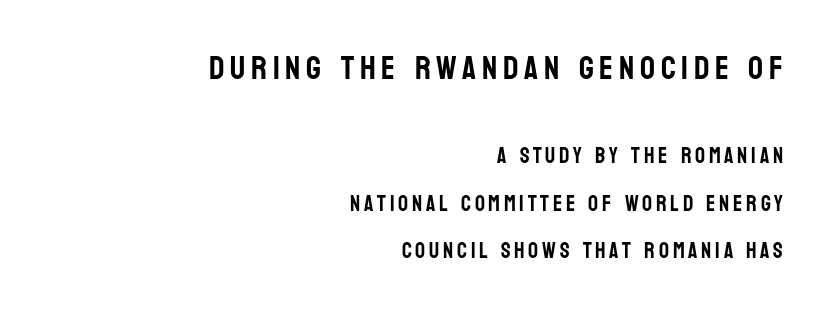
The image shows 33 px condensed sans-serif type, upright; set right-aligned, loose line spacing (2.17x), not underlined; the first (top) block is 1.5x larger; low stroke contrast and a large x-height.
